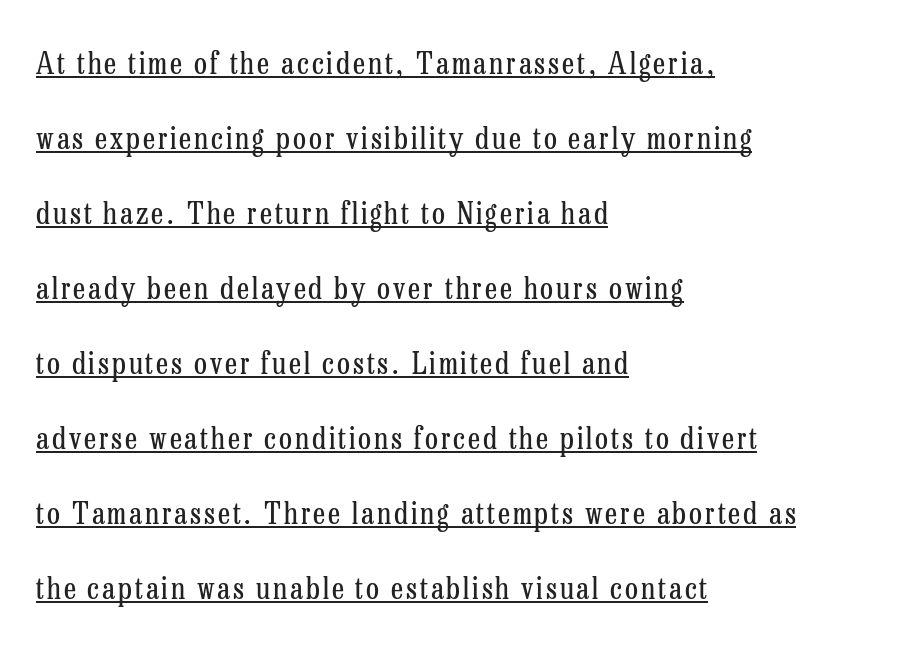
The image shows 30 px regular-weight, condensed serif type, upright; set left-aligned, loose line spacing (2.5x), underlined; low stroke contrast and a medium x-height.
